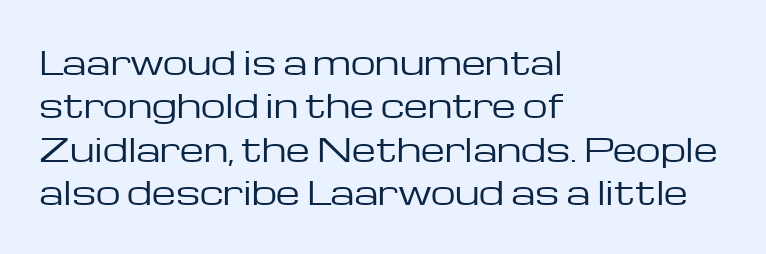
{"serif": "no", "italic": "no", "bold": "no", "weight": "regular", "width": "wide", "stroke_contrast": "low", "x_height": "medium", "monospaced": "no", "underline": "no", "align": "left", "line_spacing": "normal", "line_spacing_ratio": 1.4, "letter_spacing": "normal", "letter_spacing_em": 0.0, "glyph_px": 31}
